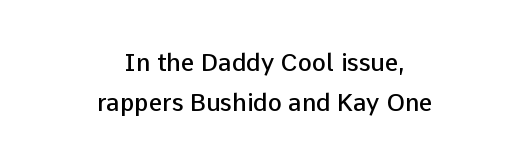
Notice how the stems are strictly vertical — no italics here. Honestly, the row spacing looks completely unremarkable. Words appear dense and cohesive because spacing is normal. Words float on clear page, feet unadorned. Look at the stroke-to-counter ratio: somewhat heavy, a semibold.
